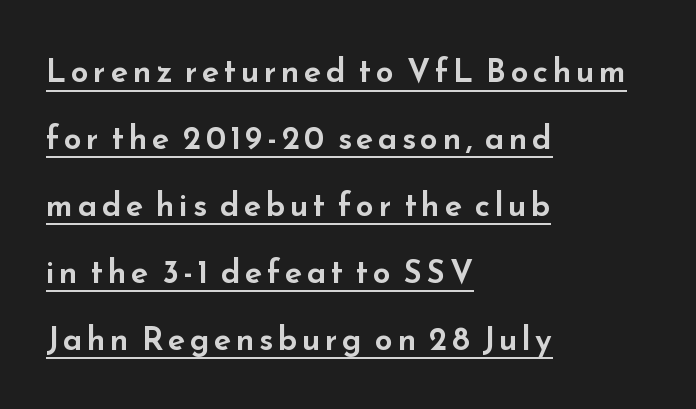
Q: Is the text italic (slanted)? A: No, it is upright.
Q: Is the typeface a serif or a sans-serif typeface? A: Sans-serif.
Q: Is the text underlined? A: Yes.
Q: How is the paragraph aligned? A: Left-aligned.
Q: Is the spacing between lines tight, normal or loose? A: Loose.
Q: Width (condensed, normal, or wide)? A: Wide.
Q: Stroke contrast? A: Low.
Q: x-height? A: Small.
Q: Monospaced? A: No.
